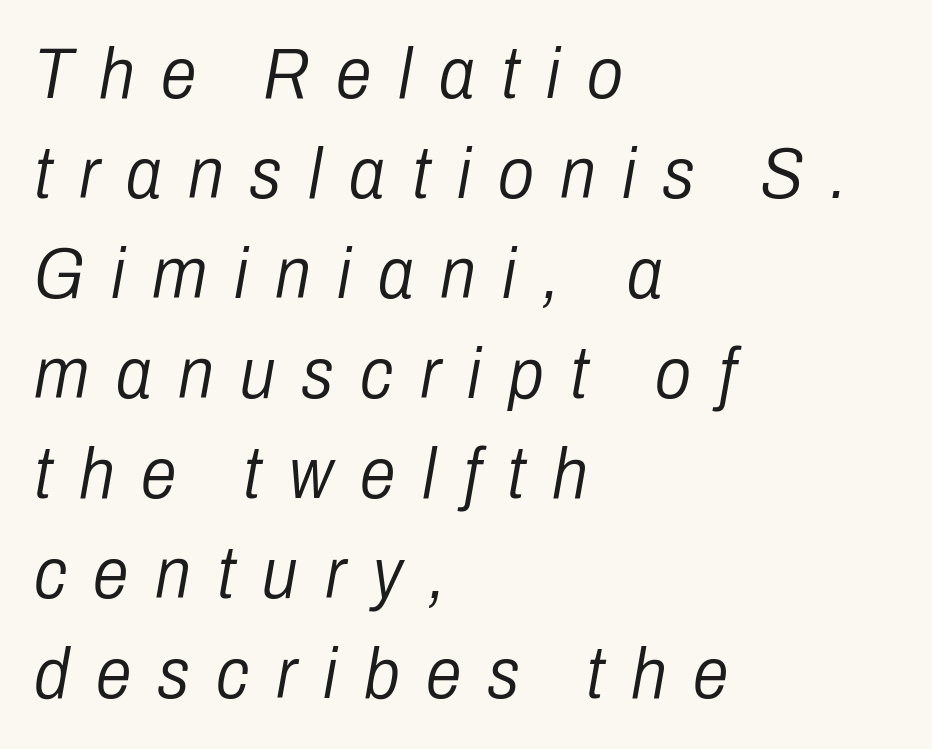
{"italic": "yes", "lean": "right", "slant_degrees": 10, "bold": "no", "weight": "light", "width": "condensed", "stroke_contrast": "low", "x_height": "medium", "monospaced": "no", "underline": "no", "align": "left", "line_spacing": "normal", "line_spacing_ratio": 1.39, "letter_spacing": "wide", "letter_spacing_em": 0.37, "glyph_px": 72}
